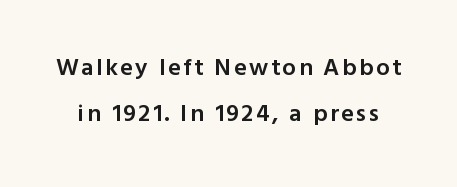
The image shows 24 px text type, upright; set loose line spacing (1.92x), not underlined.
